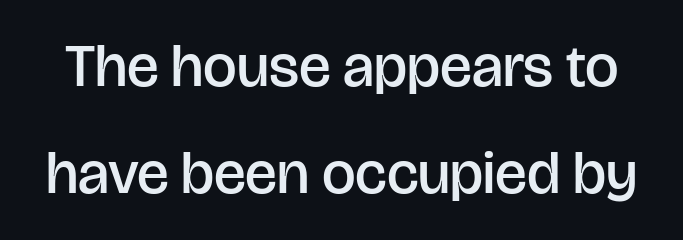
The image shows 60 px semibold sans-serif type, upright; set line spacing 1.78x, normal letter spacing, not underlined; low stroke contrast and a large x-height.
